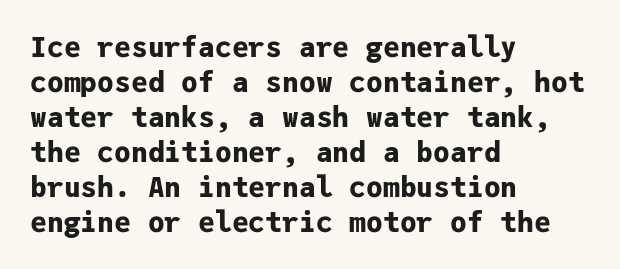
The image shows 28 px bold sans-serif type, upright, monospaced; set left-aligned, normal line spacing (1.25x), normal letter spacing, not underlined; low stroke contrast and a medium x-height.
